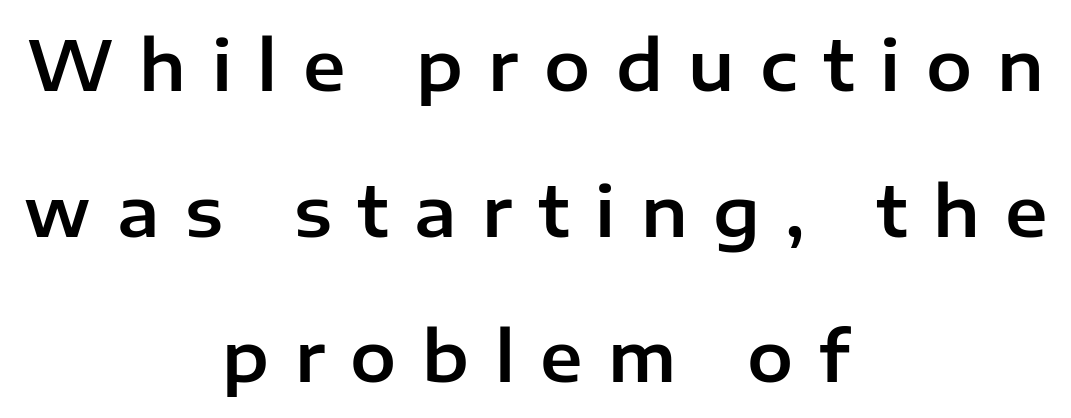
{"serif": "no", "italic": "no", "width": "normal", "stroke_contrast": "low", "x_height": "medium", "monospaced": "no", "underline": "no", "align": "center", "line_spacing": "loose", "line_spacing_ratio": 2.11, "letter_spacing": "wide", "letter_spacing_em": 0.37, "glyph_px": 69}
